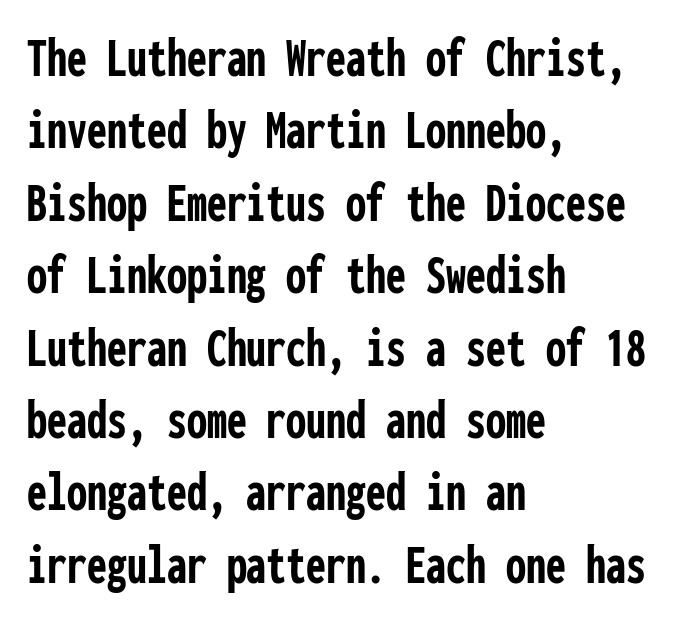
{"serif": "no", "italic": "no", "bold": "yes", "weight": "semibold", "width": "condensed", "stroke_contrast": "low", "x_height": "medium", "monospaced": "yes", "underline": "no", "align": "left", "line_spacing": "normal", "line_spacing_ratio": 1.27, "letter_spacing": "normal", "letter_spacing_em": 0.0, "glyph_px": 57}
